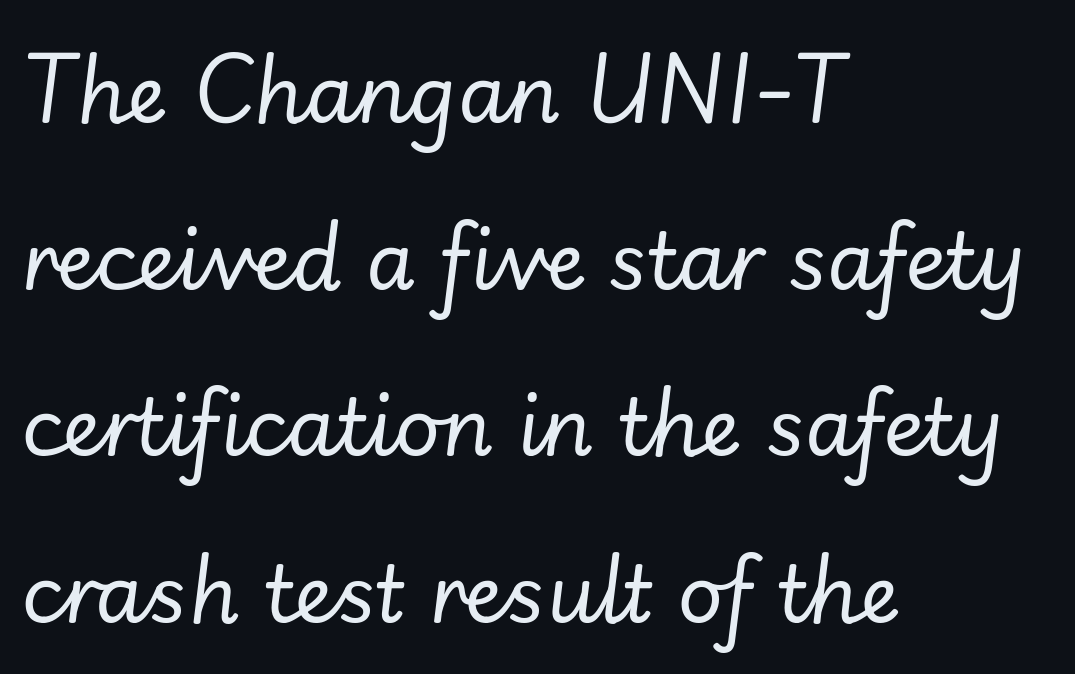
Glyph-to-glyph distance matches everyday printed text. Casual observation: everything's shoved over to the left. Leading: increased. When letters slant like this, we call the style italic.
